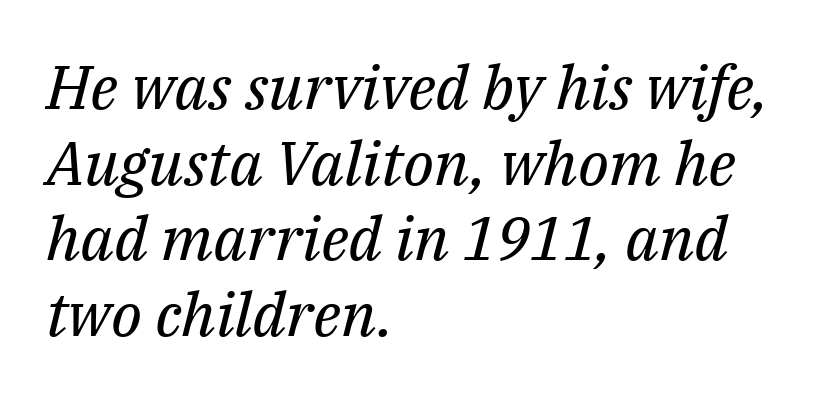
Q: Is the text bold? A: No.
Q: Is the text italic (slanted)? A: Yes, it leans right by about 14 degrees.
Q: Is the typeface a serif or a sans-serif typeface? A: Serif.
Q: Is the text underlined? A: No.
Q: How is the paragraph aligned? A: Left-aligned.
Q: Is the spacing between letters normal or unusually wide? A: Normal.
Q: Width (condensed, normal, or wide)? A: Normal.
Q: Stroke contrast? A: Medium.
Q: x-height? A: Medium.
Q: Monospaced? A: No.
